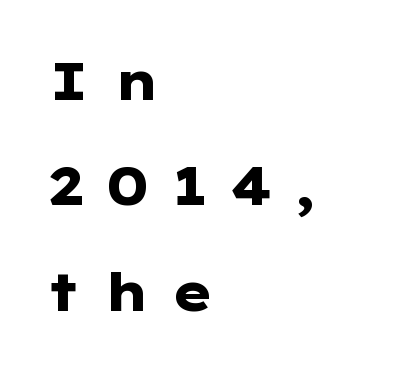
Stroke terminals: plain, sans-serif. This is roman type, the default non-slanted kind. The paragraph has a hard left edge and a soft right edge. A typesetter would call this heavily tracked-out type. One glance says open: line gaps are wider than usual.
